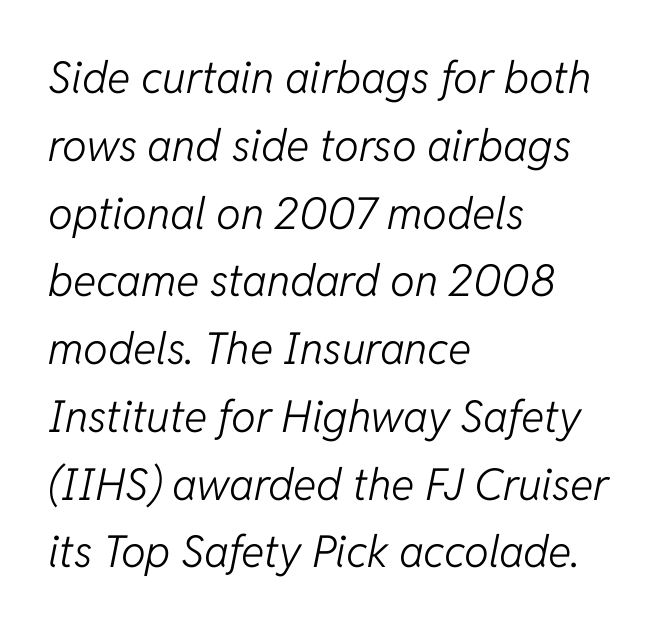
{"italic": "yes", "lean": "right", "slant_degrees": 11, "bold": "no", "weight": "light", "width": "normal", "stroke_contrast": "low", "x_height": "medium", "monospaced": "no", "underline": "no", "align": "left", "line_spacing": "normal", "line_spacing_ratio": 1.54, "letter_spacing": "normal", "letter_spacing_em": 0.0, "glyph_px": 44}
